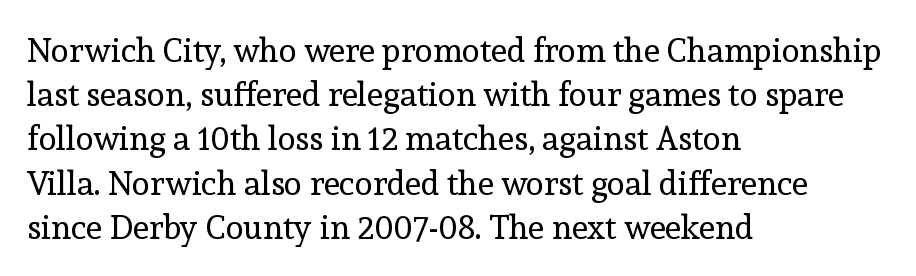
The image shows 33 px regular-weight serif type, upright; set left-aligned, normal line spacing (1.34x), normal letter spacing, not underlined; a medium x-height.
